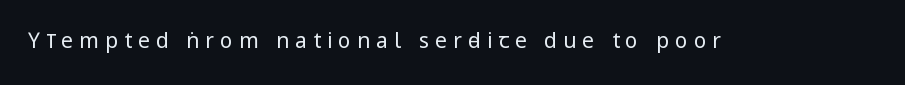
{"italic": "no", "bold": "no", "underline": "no", "letter_spacing": "wide", "letter_spacing_em": 0.29, "glyph_px": 21}
